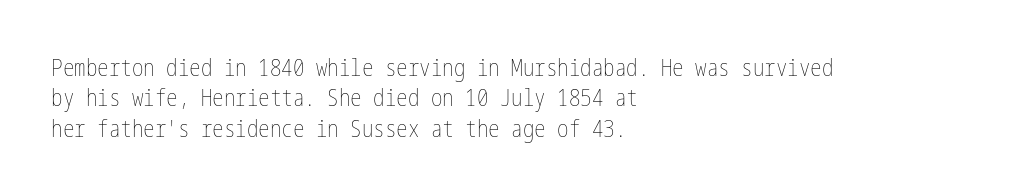
{"italic": "no", "bold": "no", "underline": "no", "align": "left", "line_spacing": "normal", "line_spacing_ratio": 1.32, "letter_spacing": "normal", "letter_spacing_em": 0.0, "glyph_px": 23}
